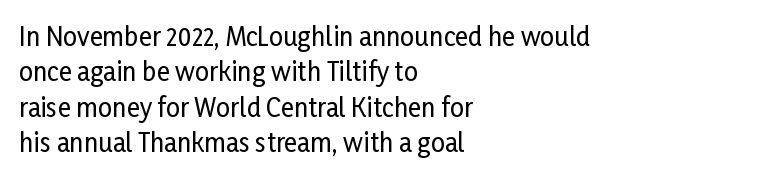
The image shows 25 px text type, upright; set left-aligned, normal line spacing (1.42x), normal letter spacing, not underlined.
